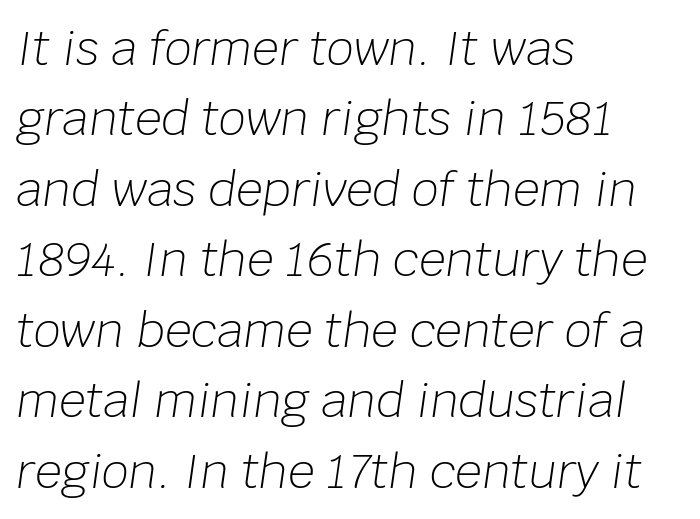
It's the slanting kind of type. Descenders hang freely into open space. Compared with typical paragraphs, the rows here are spaced about the same. Each line starts at the same left margin while the right side varies. The rendering keeps characters at their native spacing. A typesetter would call this proportional, since set widths differ per character.
